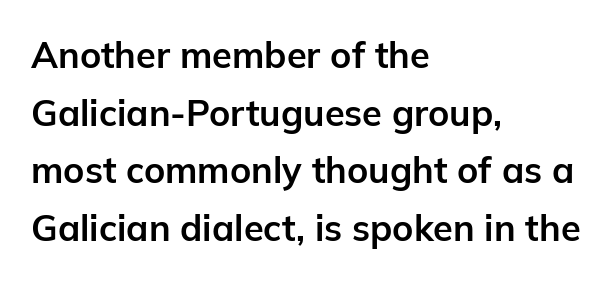
Q: Is the text bold? A: Yes.
Q: Is the text italic (slanted)? A: No, it is upright.
Q: Is the typeface a serif or a sans-serif typeface? A: Sans-serif.
Q: Is the text underlined? A: No.
Q: How is the paragraph aligned? A: Left-aligned.
Q: Is the spacing between letters normal or unusually wide? A: Normal.
Q: Is the spacing between lines tight, normal or loose? A: Normal.
Q: Width (condensed, normal, or wide)? A: Normal.
Q: Stroke contrast? A: Low.
Q: x-height? A: Medium.
Q: Monospaced? A: No.
